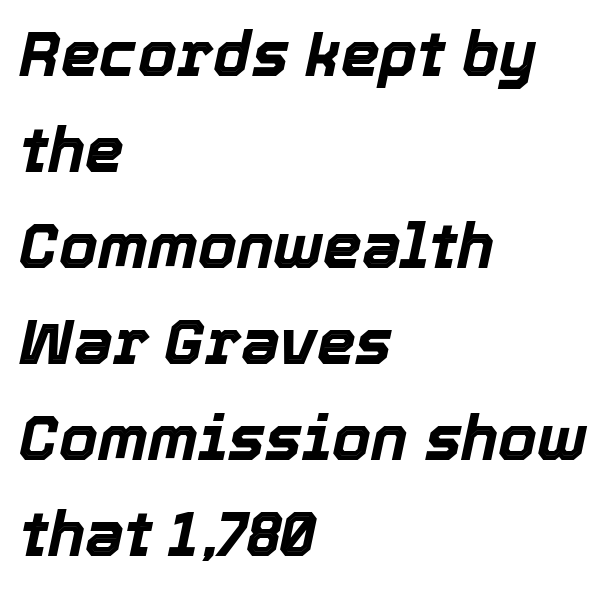
The axis of the letterforms is tilted away from vertical. The horizontal fit of the characters is conventional and even. Line starts are locked; line ends wander. Rows of type keep a routine distance in the vertical direction.
